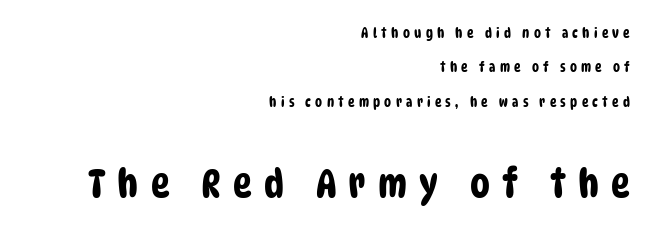
Q: Is the typeface a serif or a sans-serif typeface? A: Sans-serif.
Q: Is the text underlined? A: No.
Q: How is the paragraph aligned? A: Right-aligned.
Q: Is the spacing between letters normal or unusually wide? A: Unusually wide.
Q: Is the spacing between lines tight, normal or loose? A: Loose.
Q: Which block of text is set in a larger size, the first (top) or the second (bottom)? A: The second (bottom) one.
Q: Width (condensed, normal, or wide)? A: Condensed.
Q: Stroke contrast? A: Low.
Q: x-height? A: Large.
Q: Monospaced? A: No.
